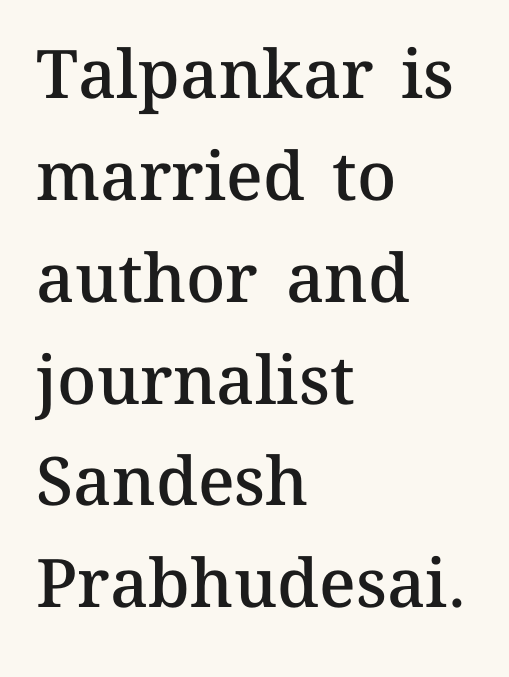
Q: Is the text bold? A: Semi-bold.
Q: Is the text italic (slanted)? A: No, it is upright.
Q: Is the text underlined? A: No.
Q: How is the paragraph aligned? A: Left-aligned.
Q: Is the spacing between letters normal or unusually wide? A: Normal.
Q: Is the spacing between lines tight, normal or loose? A: Normal.
Q: Width (condensed, normal, or wide)? A: Normal.
Q: Stroke contrast? A: Medium.
Q: x-height? A: Medium.
Q: Monospaced? A: No.
